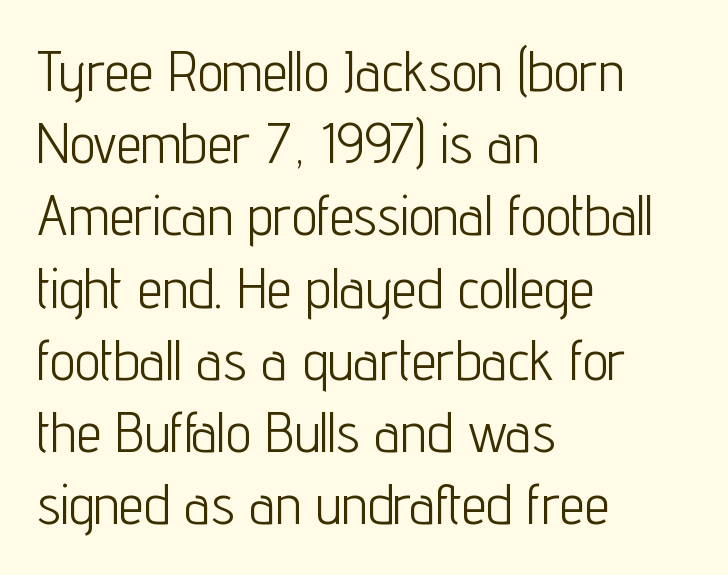
The image shows 56 px light, condensed sans-serif type, upright; set left-aligned, normal line spacing (1.29x), normal letter spacing, not underlined; low stroke contrast and a medium x-height.
